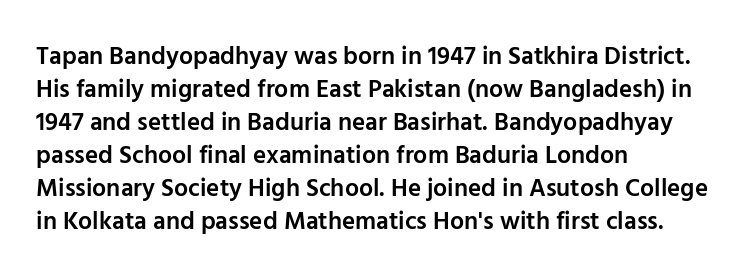
{"italic": "no", "bold": "semi", "underline": "no", "align": "left", "line_spacing": "normal", "line_spacing_ratio": 1.32, "letter_spacing": "normal", "letter_spacing_em": 0.0, "glyph_px": 25}
